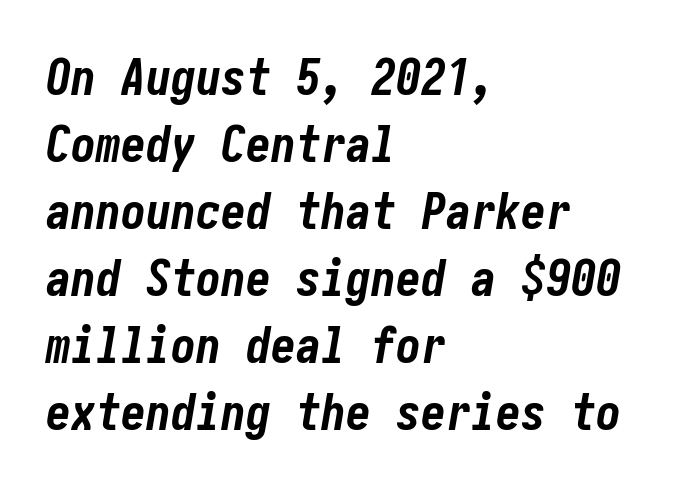
The image shows 50 px bold, condensed type, italic (leaning right); set left-aligned, normal line spacing (1.34x), normal letter spacing, not underlined; low stroke contrast and a medium x-height.
